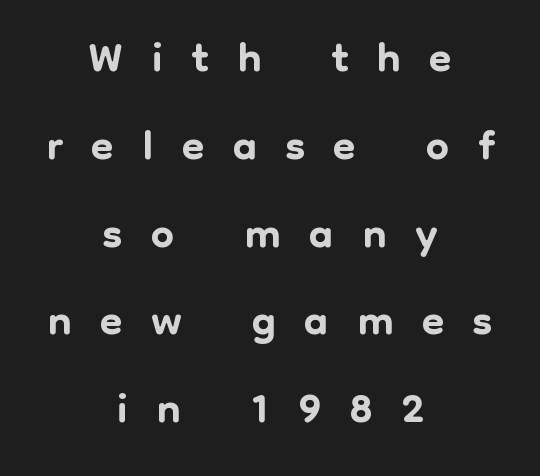
Q: Is the text italic (slanted)? A: No, it is upright.
Q: Is the typeface a serif or a sans-serif typeface? A: Sans-serif.
Q: Is the text underlined? A: No.
Q: How is the paragraph aligned? A: Centered.
Q: Is the spacing between letters normal or unusually wide? A: Unusually wide.
Q: Is the spacing between lines tight, normal or loose? A: Normal.
Q: Width (condensed, normal, or wide)? A: Normal.
Q: Stroke contrast? A: Low.
Q: x-height? A: Medium.
Q: Monospaced? A: No.
